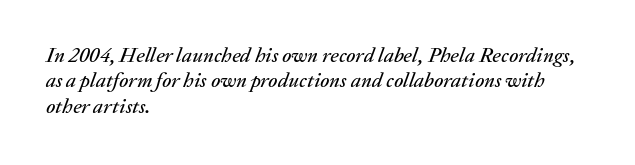
Honestly, the letter spacing is just normal — you wouldn't notice it. Would a proofreader flag this as italicized? Yes. Words float on clear page, feet unadorned. The rendering anchors every line to the left-hand side.
